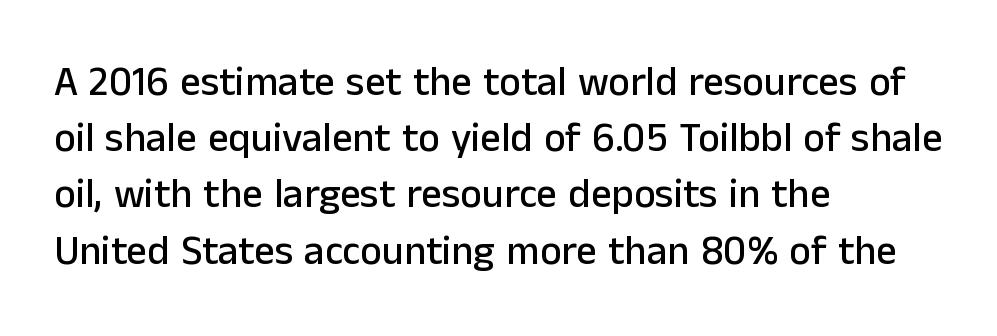
The image shows 41 px sans-serif type, upright; set left-aligned, normal line spacing (1.37x), normal letter spacing, not underlined; low stroke contrast and a medium x-height.
